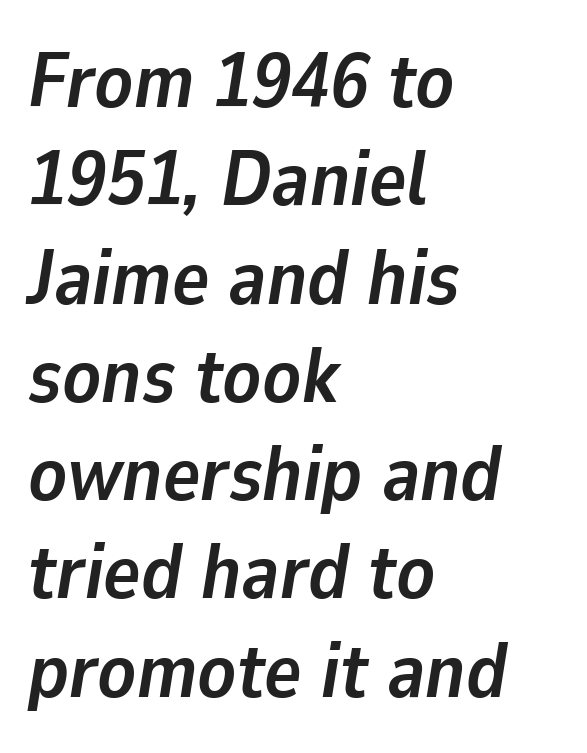
The image shows 78 px semibold type, italic (leaning right); set left-aligned, normal line spacing (1.26x), normal letter spacing, not underlined; low stroke contrast and a medium x-height.
